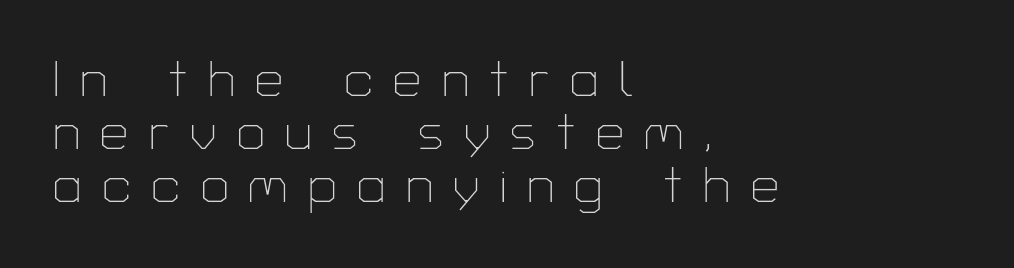
{"serif": "no", "italic": "no", "bold": "no", "weight": "thin", "width": "normal", "stroke_contrast": "low", "x_height": "medium", "monospaced": "no", "underline": "no", "align": "left", "line_spacing": "tight", "line_spacing_ratio": 1.06, "letter_spacing": "wide", "letter_spacing_em": 0.41, "glyph_px": 50}
